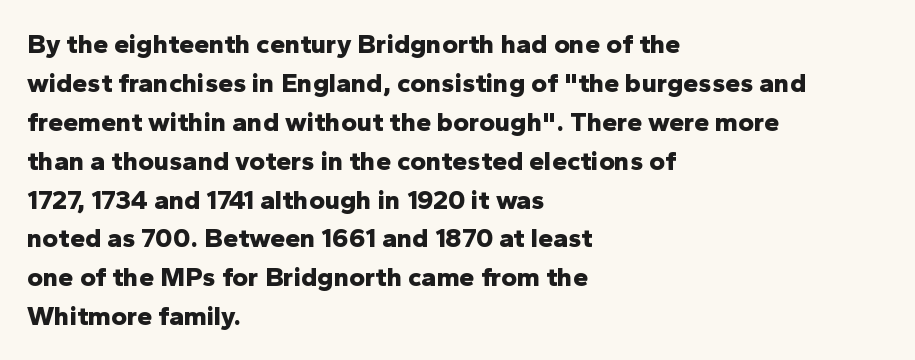
Q: Is the text bold? A: Yes.
Q: Is the text italic (slanted)? A: No, it is upright.
Q: Is the text underlined? A: No.
Q: How is the paragraph aligned? A: Left-aligned.
Q: Is the spacing between letters normal or unusually wide? A: Normal.
Q: Is the spacing between lines tight, normal or loose? A: Normal.
